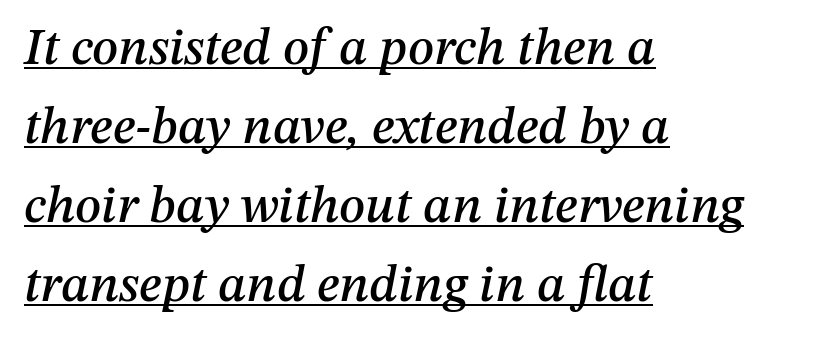
The image shows 52 px text type, italic (leaning right); set left-aligned, normal line spacing (1.52x), normal letter spacing, underlined; medium stroke contrast and a medium x-height.
